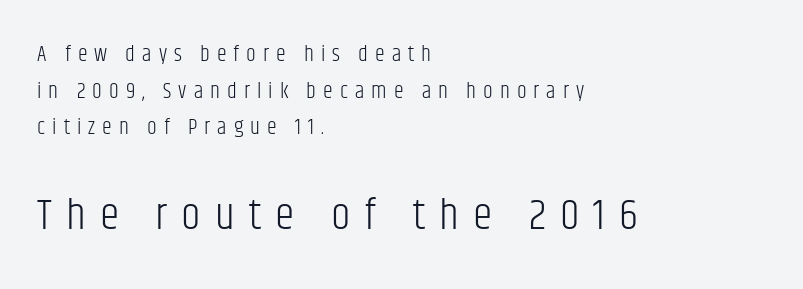
{"serif": "no", "italic": "no", "bold": "no", "weight": "light", "width": "condensed", "stroke_contrast": "low", "x_height": "large", "monospaced": "no", "underline": "no", "align": "left", "line_spacing": "normal", "line_spacing_ratio": 1.67, "letter_spacing": "wide", "letter_spacing_em": 0.32, "larger_block": "second", "size_ratio": 2.0, "glyph_px": 44}
